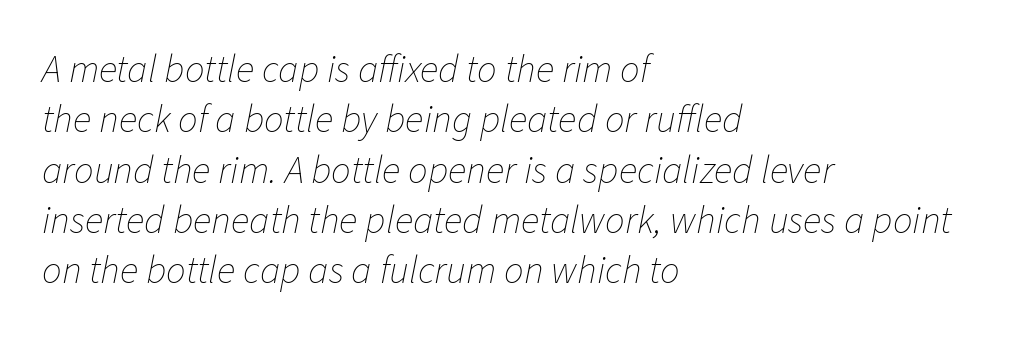
One glance says typical: line gaps are just what's usual. The setting favours the left margin, as ordinary paragraphs usually do. Each letter keeps its own natural width here, so spacing adapts to shape. Descenders hang freely into open space. Is the letter spacing exaggerated? No — it looks like the ordinary default.
